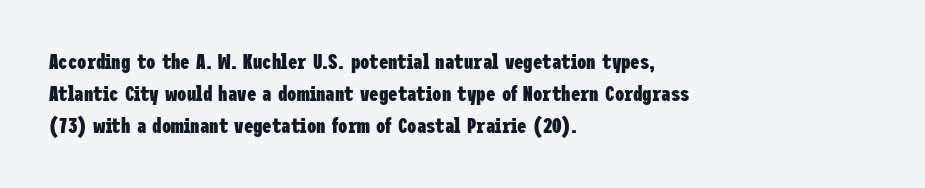
Tracking value appears to be zero — textbook default spacing. Is the type bold? Yes — the strokes are clearly thick and heavy. The block of text has a typical density, with ordinary space between rows. The rag falls on the right side of this text block. Words float on clear page, feet unadorned.
